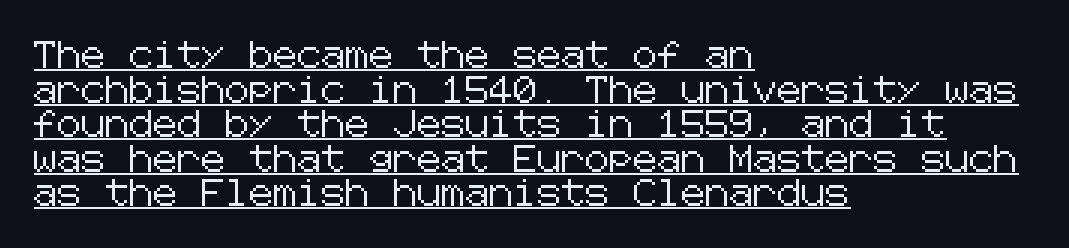
{"italic": "no", "underline": "yes", "align": "left", "line_spacing": "normal", "line_spacing_ratio": 1.28, "letter_spacing": "normal", "letter_spacing_em": 0.0, "glyph_px": 27}
